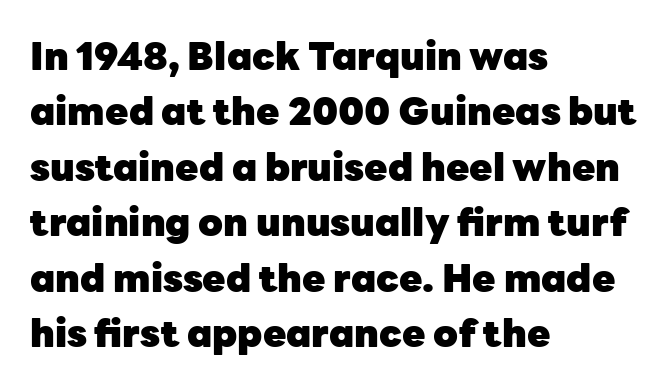
Honestly, the row spacing looks completely unremarkable. The letters advance in unequal steps, a hallmark of proportional type. Unlike a traditional serif, this face leaves its strokes unadorned. Chunky letters — that's bold for sure.
